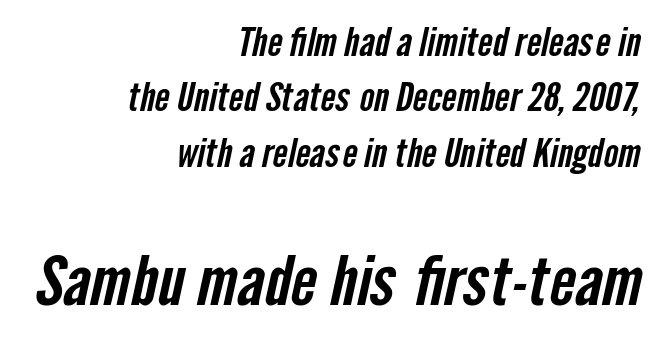
{"serif": "no", "width": "condensed", "stroke_contrast": "low", "x_height": "medium", "monospaced": "no", "underline": "no", "align": "right", "line_spacing": "normal", "line_spacing_ratio": 1.42, "letter_spacing": "normal", "letter_spacing_em": 0.0, "larger_block": "second", "size_ratio": 1.77, "glyph_px": 69}
